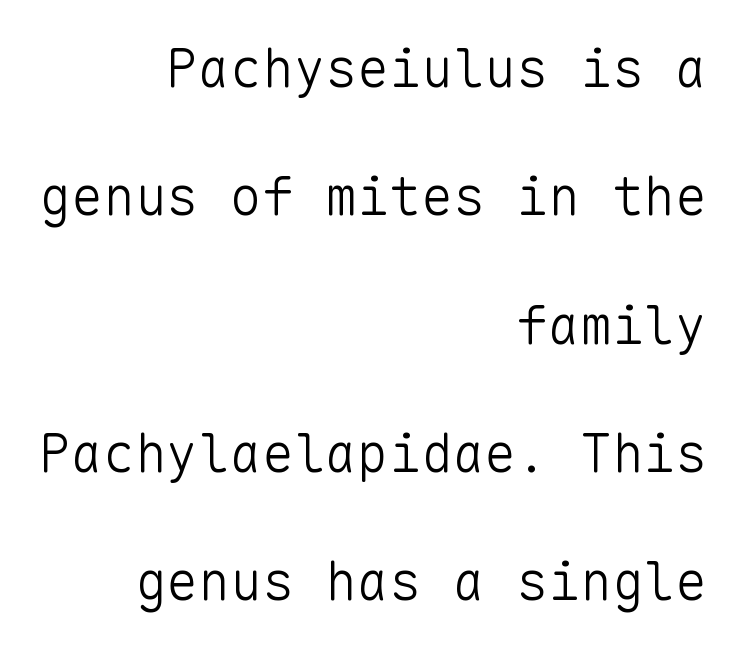
Look at the tracking — it's just the regular setting, nothing added. The font's upright variant was chosen for this text. The gap between lines stays unmarked. These lines are rendered in a fixed-pitch font. Ink coverage per letter is moderate at most.
